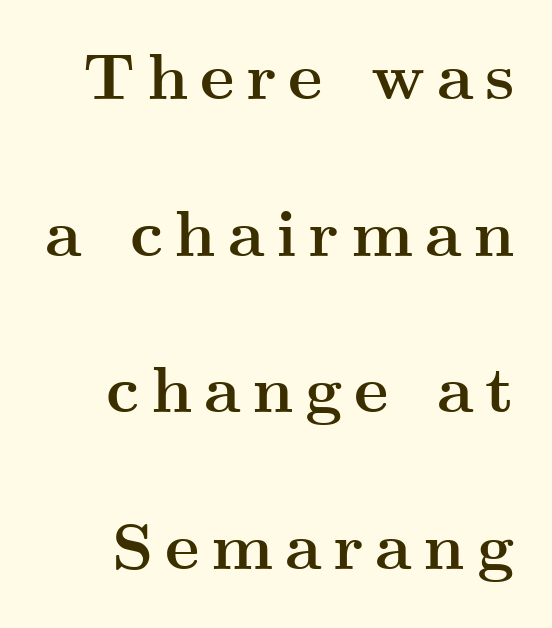
Q: Is the text bold? A: Yes.
Q: Is the text italic (slanted)? A: No, it is upright.
Q: Is the typeface a serif or a sans-serif typeface? A: Serif.
Q: Is the text underlined? A: No.
Q: Is the spacing between lines tight, normal or loose? A: Loose.
Q: Width (condensed, normal, or wide)? A: Wide.
Q: Stroke contrast? A: Medium.
Q: x-height? A: Small.
Q: Monospaced? A: No.
